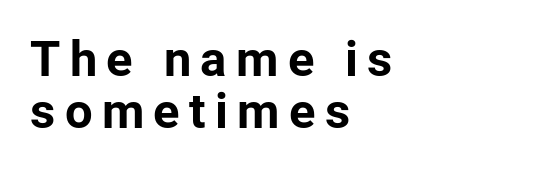
The image shows 49 px bold sans-serif type, upright; set left-aligned, tight line spacing (1.07x), not underlined; low stroke contrast and a medium x-height.
